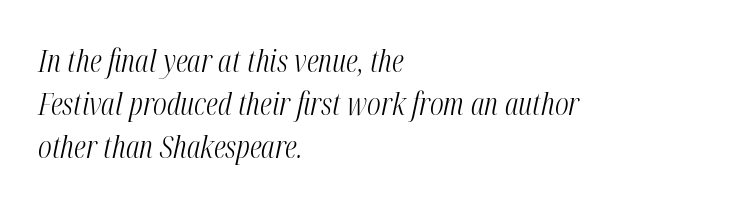
Stroke mass is kept to a normal reading level or below. Visually the block forms a straight wall on the left and a jagged coastline on the right. Students, note that the glyphs here touch the page at normal intervals. Each letter keeps its own natural width here, so spacing adapts to shape. It's the slanting kind of type. This block has exactly the height ordinary leading produces.
